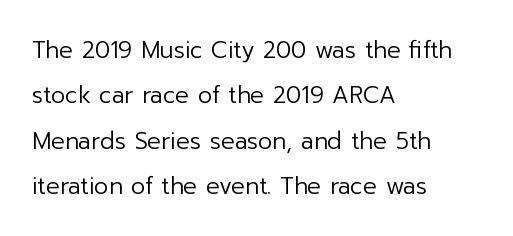
Q: Is the text bold? A: No.
Q: Is the text italic (slanted)? A: No, it is upright.
Q: Is the text underlined? A: No.
Q: How is the paragraph aligned? A: Left-aligned.
Q: Is the spacing between letters normal or unusually wide? A: Normal.
Q: Is the spacing between lines tight, normal or loose? A: Loose.
